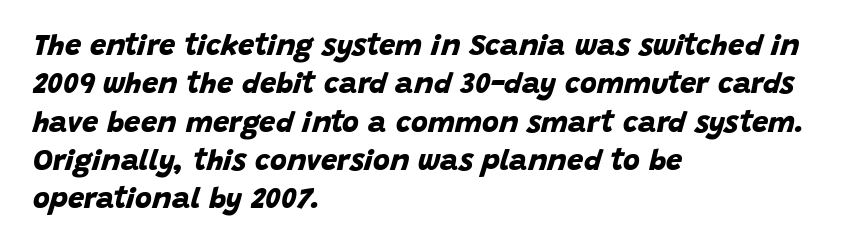
Q: Is the text bold? A: Yes.
Q: Is the typeface a serif or a sans-serif typeface? A: Sans-serif.
Q: Is the text underlined? A: No.
Q: How is the paragraph aligned? A: Left-aligned.
Q: Is the spacing between letters normal or unusually wide? A: Normal.
Q: Is the spacing between lines tight, normal or loose? A: Normal.
Q: Width (condensed, normal, or wide)? A: Normal.
Q: Stroke contrast? A: Low.
Q: x-height? A: Large.
Q: Monospaced? A: No.
